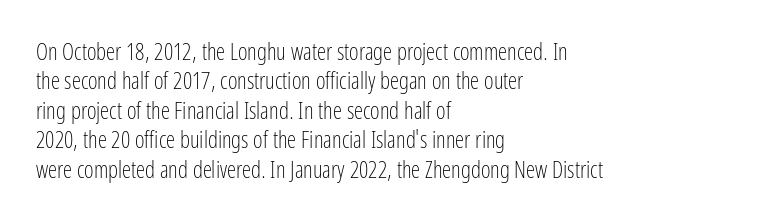
It's the straight-up-and-down kind of type. The face used here is rendered with its standard letterfit. The setting favours the left margin, as ordinary paragraphs usually do. This is not heavy type; no bold has been used. Interline gaps are of average width in this sample.
